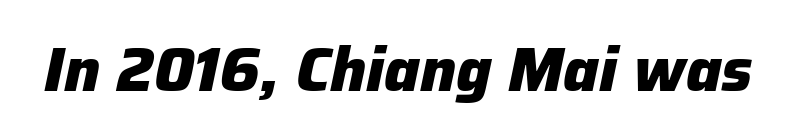
{"italic": "yes", "lean": "right", "slant_degrees": 12, "bold": "yes", "weight": "heavy", "width": "normal", "stroke_contrast": "low", "x_height": "medium", "monospaced": "no", "underline": "no", "letter_spacing": "normal", "letter_spacing_em": 0.0, "glyph_px": 61}
